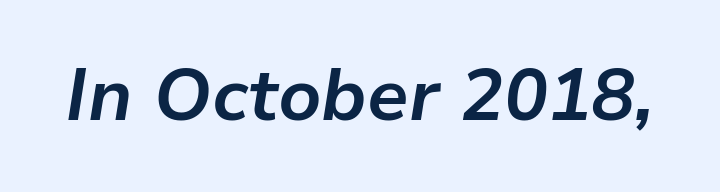
The face used here has the dense, thick strokes of a bold. Only glyphs here, with clear space below each row. Varying glyph widths throughout — classic text-font behaviour. Quick note: italic. The passage shown has conventional tracking throughout.
